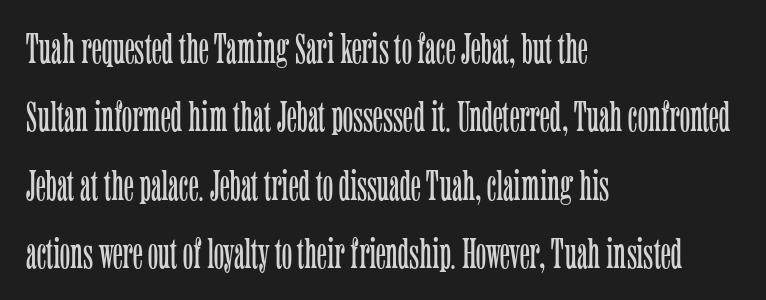
The space directly below the letters is spotless. Stems and bowls with no extra thickness — not bold. A normal amount of white space separates one row of letters from the next. Here the designer chose a conventional face with non-uniform glyph widths. Type style note: has serifs. The rendering anchors every line to the left-hand side.
